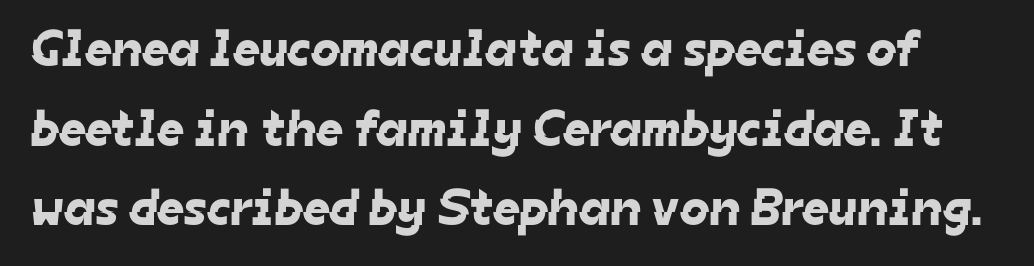
Proportional: the letters do not fall into vertical columns. Tracking value appears to be zero — textbook default spacing. Quick note: interline space is typical. The characters display no serif detailing; their extremities are plain. Nobody drew a line under any word here.
